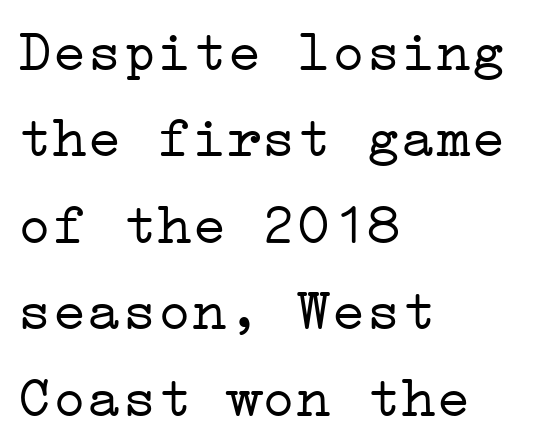
Q: Is the text bold? A: No.
Q: Is the text italic (slanted)? A: No, it is upright.
Q: Is the typeface a serif or a sans-serif typeface? A: Serif.
Q: Is the text underlined? A: No.
Q: How is the paragraph aligned? A: Left-aligned.
Q: Is the spacing between letters normal or unusually wide? A: Normal.
Q: Is the spacing between lines tight, normal or loose? A: Normal.
Q: Width (condensed, normal, or wide)? A: Wide.
Q: Stroke contrast? A: Low.
Q: x-height? A: Medium.
